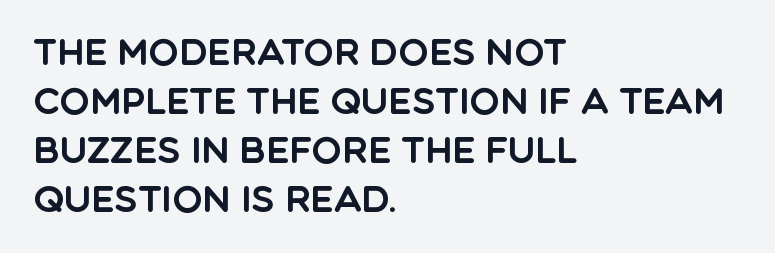
{"serif": "no", "italic": "no", "width": "normal", "x_height": "large", "monospaced": "no", "underline": "no", "align": "left", "line_spacing": "normal", "line_spacing_ratio": 1.36, "letter_spacing": "normal", "letter_spacing_em": 0.0, "glyph_px": 36}
